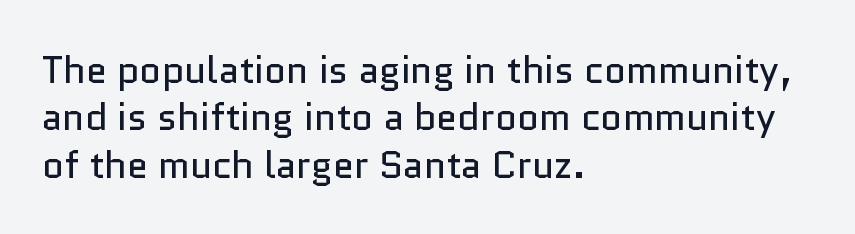
Q: Is the text bold? A: No.
Q: Is the text italic (slanted)? A: No, it is upright.
Q: Is the typeface a serif or a sans-serif typeface? A: Sans-serif.
Q: Is the text underlined? A: No.
Q: How is the paragraph aligned? A: Left-aligned.
Q: Is the spacing between letters normal or unusually wide? A: Normal.
Q: Is the spacing between lines tight, normal or loose? A: Normal.
Q: Width (condensed, normal, or wide)? A: Normal.
Q: Stroke contrast? A: Low.
Q: x-height? A: Medium.
Q: Monospaced? A: No.
